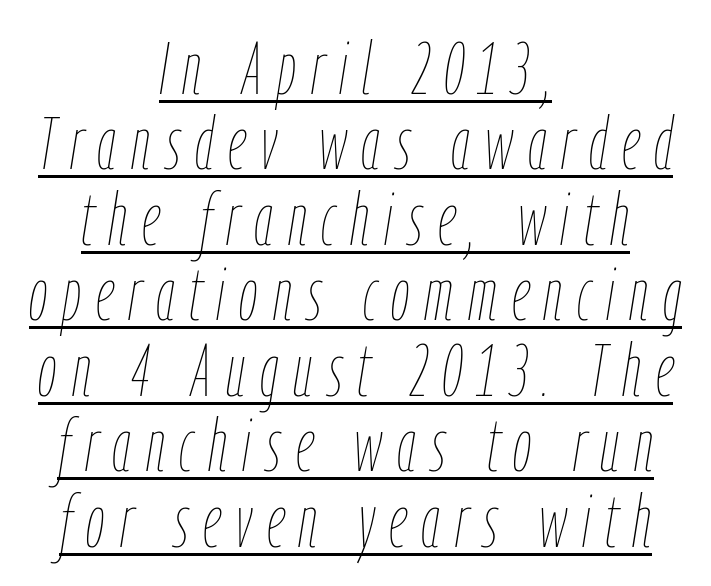
The image shows 74 px thin, condensed type, italic (leaning right); set centered, tight line spacing (1.02x), unusually wide letter spacing (+0.2 em), underlined; low stroke contrast and a medium x-height.
